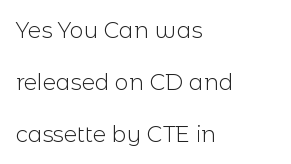
{"italic": "no", "bold": "no", "underline": "no", "align": "left", "line_spacing": "loose", "line_spacing_ratio": 2.36, "letter_spacing": "normal", "letter_spacing_em": 0.0, "glyph_px": 22}
